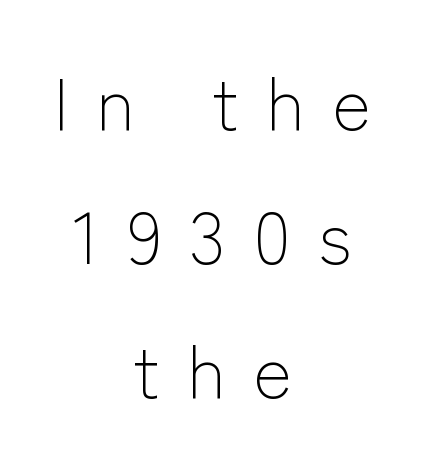
{"serif": "no", "italic": "no", "bold": "no", "weight": "light", "width": "normal", "stroke_contrast": "low", "x_height": "medium", "monospaced": "no", "underline": "no", "align": "center", "line_spacing_ratio": 1.81, "letter_spacing": "wide", "letter_spacing_em": 0.37, "glyph_px": 74}
